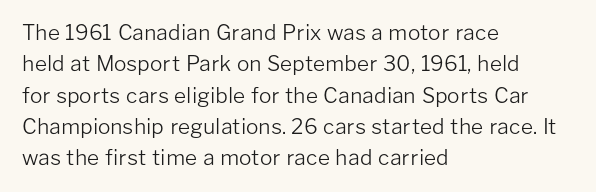
{"italic": "no", "bold": "no", "underline": "no", "align": "left", "line_spacing": "normal", "line_spacing_ratio": 1.49, "letter_spacing": "normal", "letter_spacing_em": 0.0, "glyph_px": 21}
